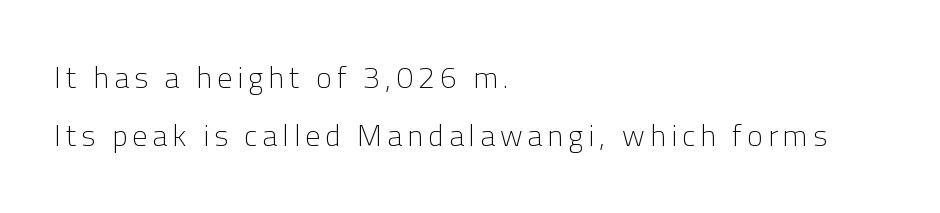
{"serif": "no", "italic": "no", "bold": "no", "weight": "light", "width": "normal", "stroke_contrast": "low", "x_height": "medium", "monospaced": "no", "underline": "no", "align": "left", "line_spacing": "loose", "line_spacing_ratio": 1.94, "glyph_px": 30}
